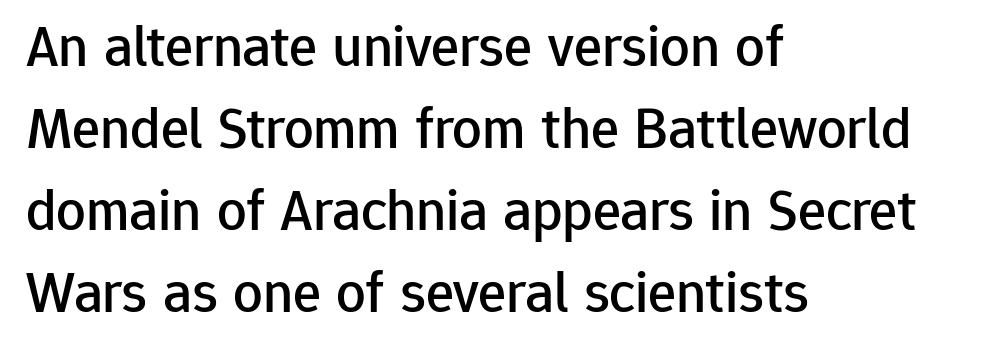
The image shows 59 px sans-serif type, upright; set left-aligned, normal line spacing (1.39x), normal letter spacing, not underlined; low stroke contrast and a medium x-height.
